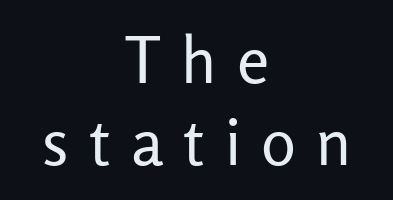
Upright lettering throughout. Both edges are ragged and mirror each other, which tells us the setting is centered. Heaviness? Minimal to ordinary, like unemphasized prose. Note the varied advance widths — an 'i' is clearly narrower than an 'm'. A bare baseline throughout the passage.
